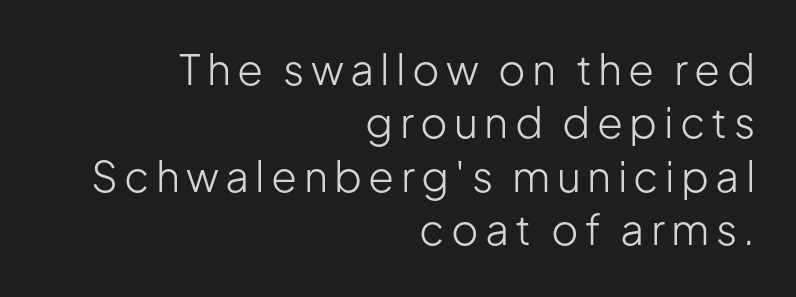
The image shows 42 px light sans-serif type, upright; set right-aligned, normal line spacing (1.27x), not underlined; low stroke contrast and a medium x-height.
